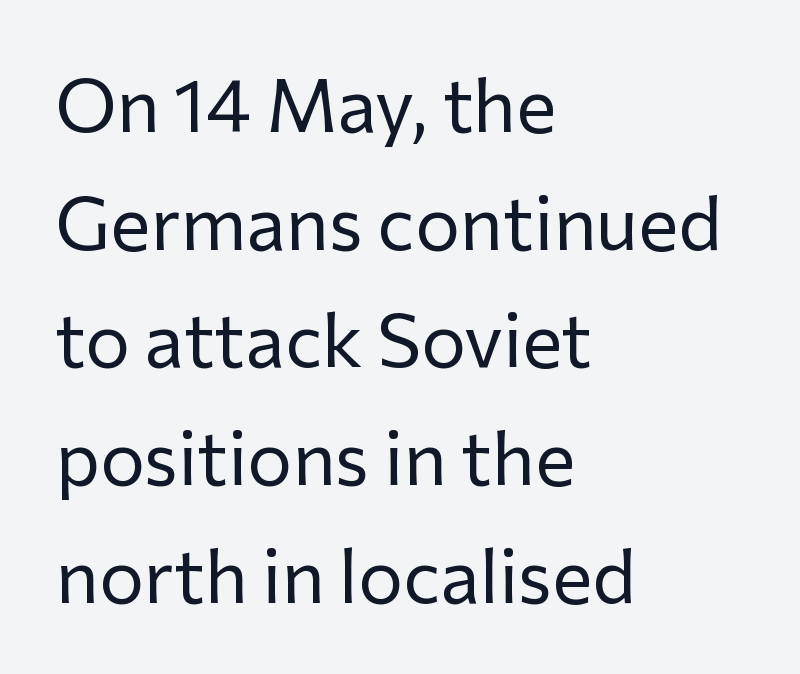
The image shows 75 px regular-weight sans-serif type, upright; set left-aligned, normal line spacing (1.57x), normal letter spacing, not underlined; low stroke contrast and a medium x-height.
